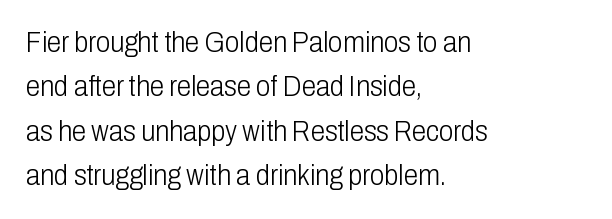
The image shows 29 px light, condensed sans-serif type, upright; set left-aligned, normal line spacing (1.53x), normal letter spacing, not underlined; low stroke contrast and a medium x-height.
